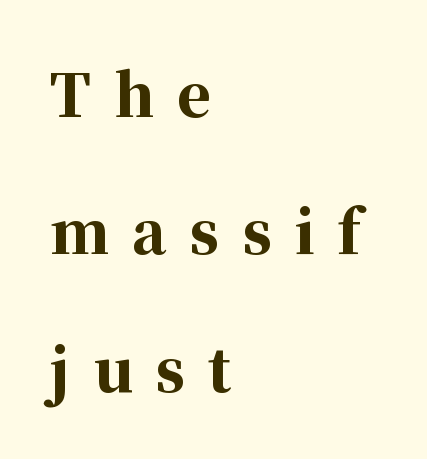
{"serif": "yes", "italic": "no", "bold": "yes", "weight": "bold", "width": "normal", "stroke_contrast": "high", "x_height": "medium", "monospaced": "no", "underline": "no", "align": "left", "line_spacing": "loose", "line_spacing_ratio": 2.37, "letter_spacing": "wide", "letter_spacing_em": 0.39, "glyph_px": 58}
